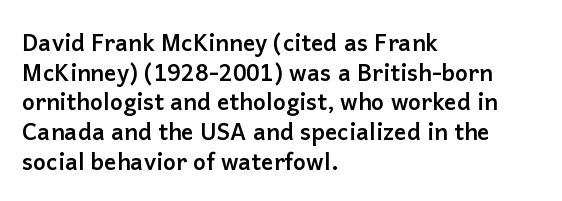
The image shows 23 px bold type, upright; set left-aligned, normal line spacing (1.29x), normal letter spacing, not underlined.
